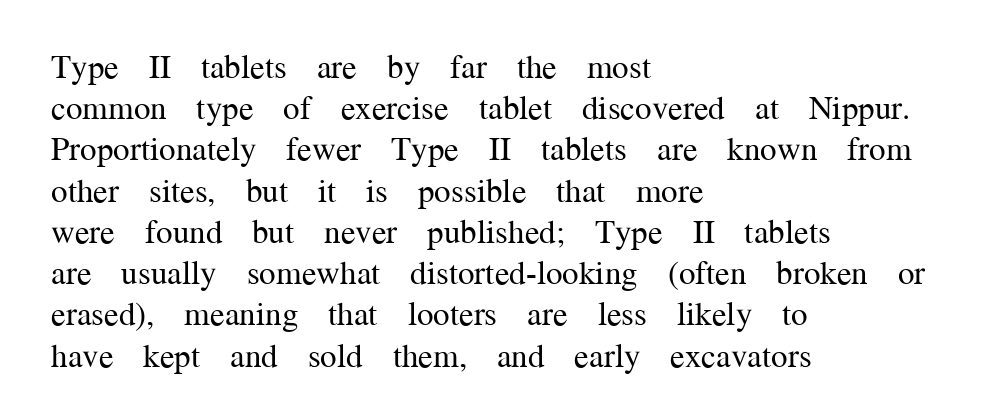
The lines in this sample share a left origin and differ only in where they stop. Type style note: has serifs. A typesetter would call this leading conventional body-copy spacing. The passage shown has conventional tracking throughout. Underline: absent. This sample has the flowing, uneven cadence of proportional lettering.
